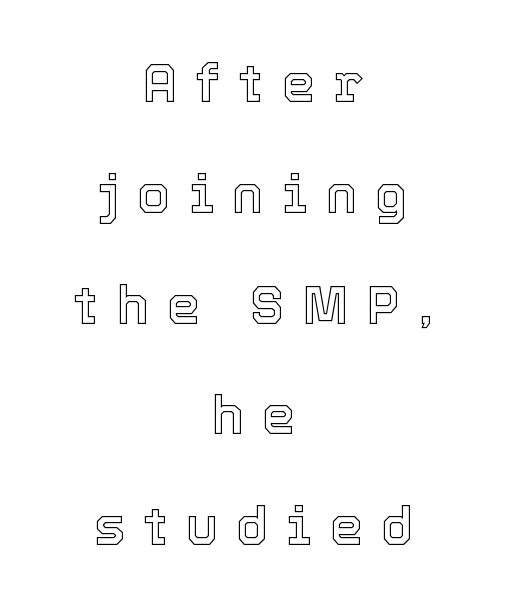
The image shows 53 px text type, upright; set centered, loose line spacing (2.09x), unusually wide letter spacing (+0.34 em), not underlined; a medium x-height.
